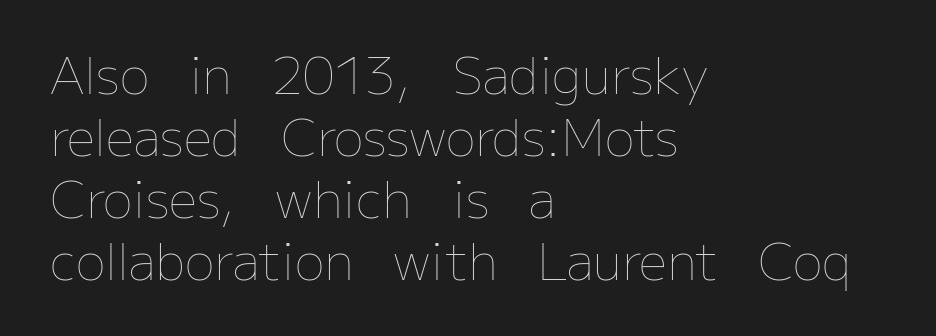
Q: Is the text bold? A: No.
Q: Is the text italic (slanted)? A: No, it is upright.
Q: Is the text underlined? A: No.
Q: How is the paragraph aligned? A: Left-aligned.
Q: Is the spacing between letters normal or unusually wide? A: Normal.
Q: Width (condensed, normal, or wide)? A: Normal.
Q: Stroke contrast? A: Low.
Q: x-height? A: Medium.
Q: Monospaced? A: No.
